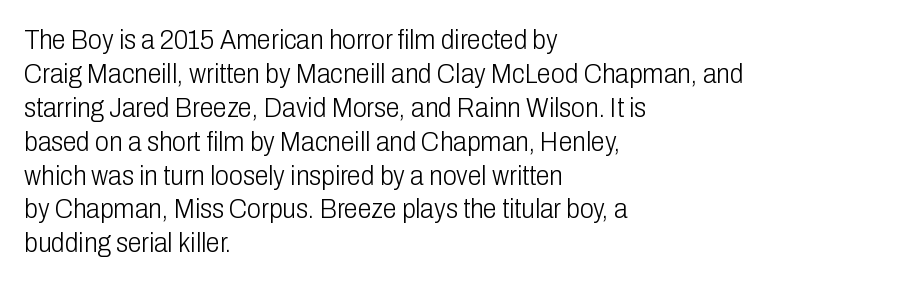
The image shows 28 px light, condensed sans-serif type, upright; set left-aligned, line spacing 1.21x, normal letter spacing, not underlined; low stroke contrast and a medium x-height.
